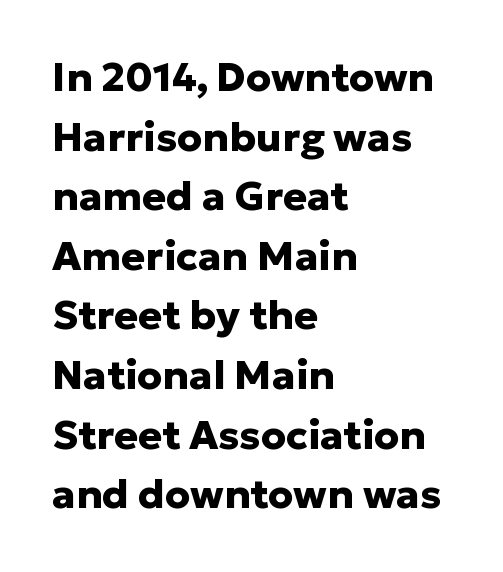
The characters display no serif detailing; their extremities are plain. Descenders hang freely into open space. Visually the block forms a straight wall on the left and a jagged coastline on the right. These lines carry a lot of weight — the face is fully bold. It's the straight-up-and-down kind of type. Nothing unusual about the tracking: characters are spaced as the font intends.
